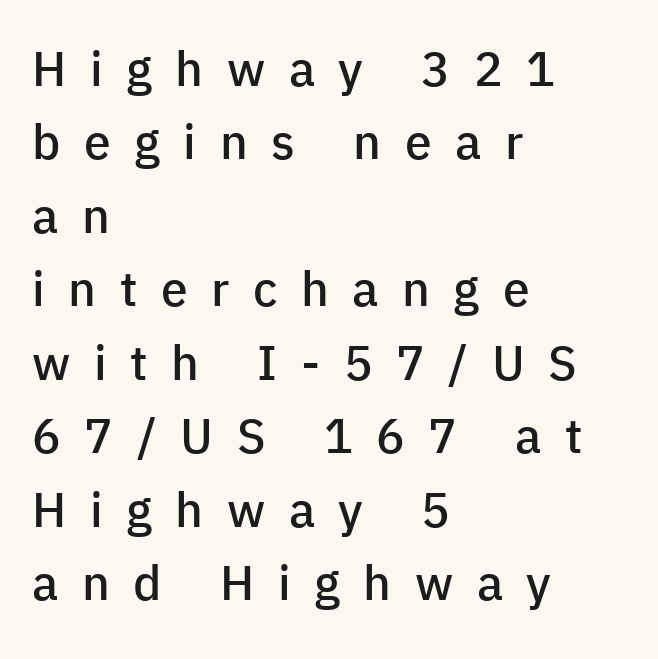
Q: Is the text bold? A: Semi-bold.
Q: Is the text italic (slanted)? A: No, it is upright.
Q: Is the typeface a serif or a sans-serif typeface? A: Sans-serif.
Q: Is the text underlined? A: No.
Q: How is the paragraph aligned? A: Left-aligned.
Q: Is the spacing between letters normal or unusually wide? A: Unusually wide.
Q: Is the spacing between lines tight, normal or loose? A: Normal.
Q: Width (condensed, normal, or wide)? A: Normal.
Q: Stroke contrast? A: Low.
Q: x-height? A: Medium.
Q: Monospaced? A: No.
